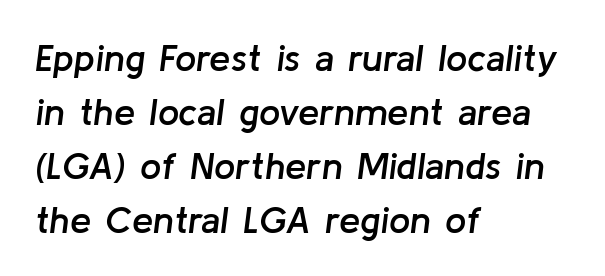
Each line starts at the same left margin while the right side varies. Is the type bold? Partly — it's a semibold, heavier than regular but not fully bold. In terms of posture, this sample is oblique. These lines are rendered in a variable-pitch font. One glance says typical: line gaps are just what's usual. Descenders hang freely into open space.
